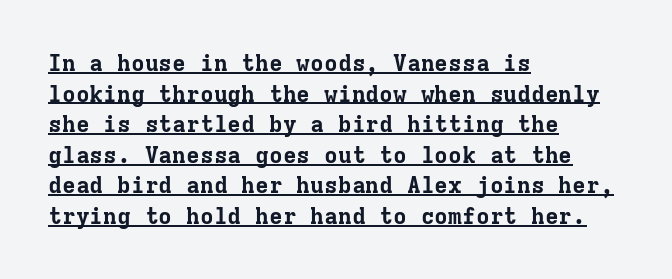
The image shows 23 px bold type, upright; set left-aligned, normal line spacing (1.33x), normal letter spacing, underlined.
